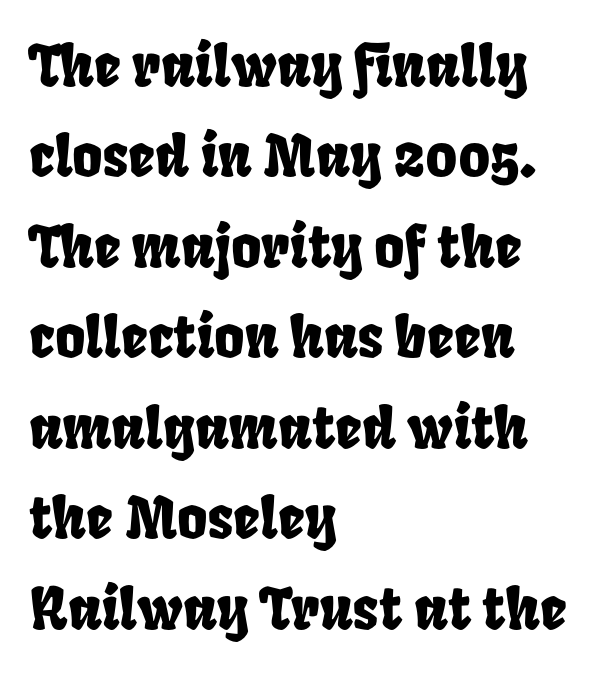
{"width": "condensed", "stroke_contrast": "low", "x_height": "large", "monospaced": "no", "underline": "no", "align": "left", "line_spacing": "normal", "line_spacing_ratio": 1.56, "letter_spacing": "normal", "letter_spacing_em": 0.0, "glyph_px": 58}
